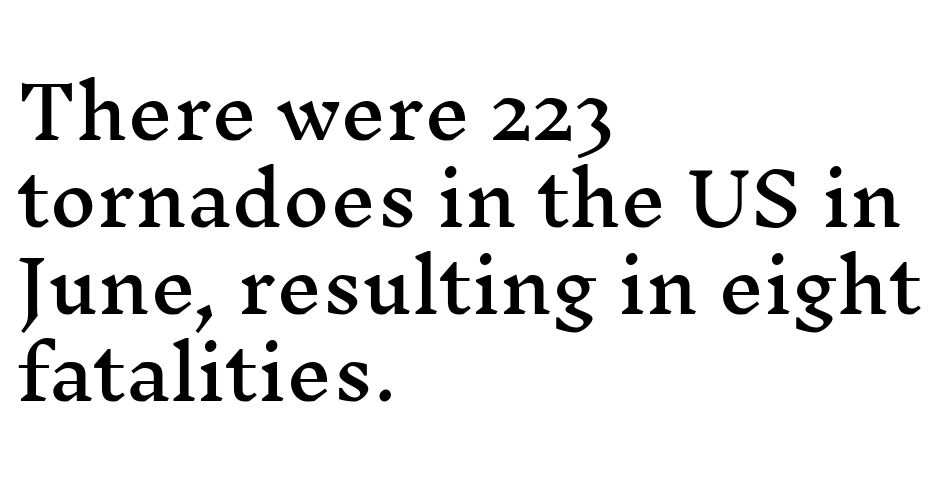
Q: Is the text italic (slanted)? A: No, it is upright.
Q: Is the typeface a serif or a sans-serif typeface? A: Serif.
Q: Is the text underlined? A: No.
Q: How is the paragraph aligned? A: Left-aligned.
Q: Is the spacing between letters normal or unusually wide? A: Normal.
Q: Width (condensed, normal, or wide)? A: Wide.
Q: Stroke contrast? A: Medium.
Q: x-height? A: Medium.
Q: Monospaced? A: No.
